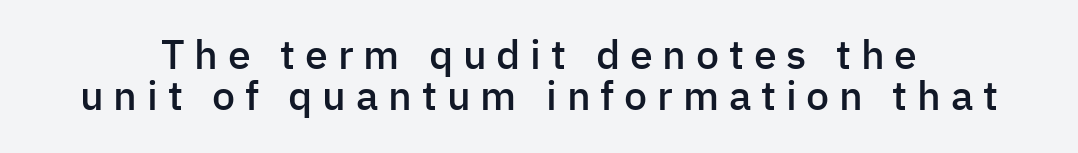
The image shows 41 px semibold sans-serif type, upright; set tight line spacing (1.01x), unusually wide letter spacing (+0.24 em), not underlined; low stroke contrast and a medium x-height.
